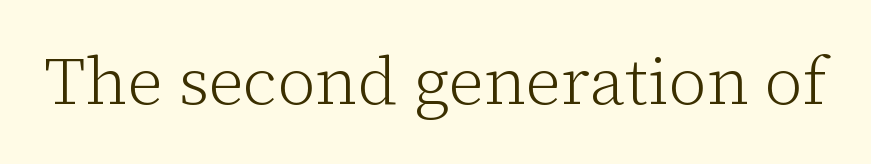
These lines are composed in type with serifs. Note the varied advance widths — an 'i' is clearly narrower than an 'm'. Check the space under the baseline: it is left empty. Stroke thickness stays within the range of a standard reading face or lighter. Rendered with straight, roman letterforms. Short note: letters normally spaced.
